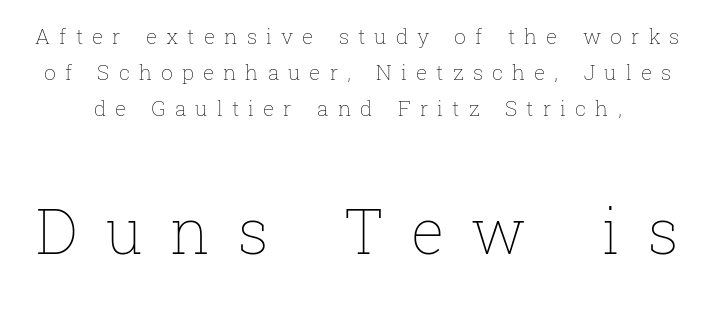
Q: Is the text bold? A: No.
Q: Is the text italic (slanted)? A: No, it is upright.
Q: Is the text underlined? A: No.
Q: Is the spacing between letters normal or unusually wide? A: Unusually wide.
Q: Which block of text is set in a larger size, the first (top) or the second (bottom)? A: The second (bottom) one.
Q: Width (condensed, normal, or wide)? A: Normal.
Q: Stroke contrast? A: Low.
Q: x-height? A: Medium.
Q: Monospaced? A: No.
